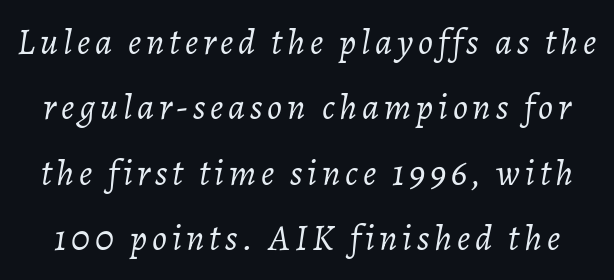
The letterforms sit at book weight or below. The passage shown is typed in a proportional face where columns would drift. The strip under each line holds only bare page. If you drew a line through each stem, it would be angled.
